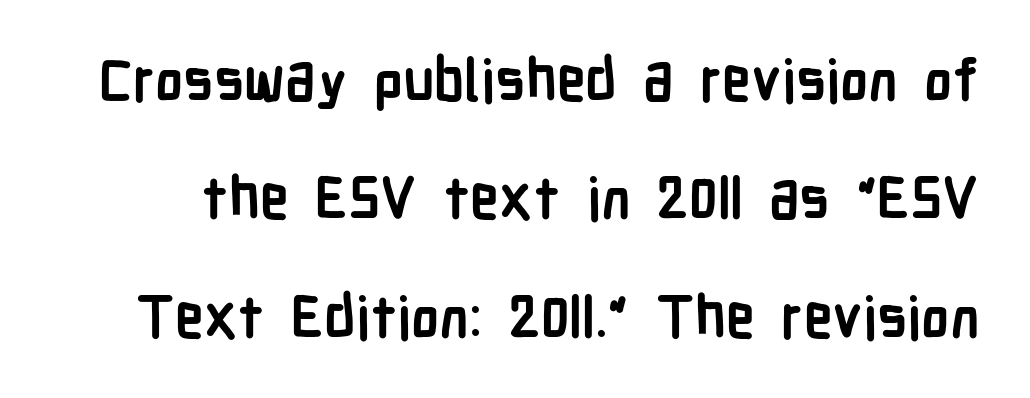
{"serif": "no", "italic": "no", "bold": "yes", "weight": "semibold", "width": "condensed", "stroke_contrast": "low", "x_height": "medium", "monospaced": "no", "underline": "no", "line_spacing": "loose", "line_spacing_ratio": 2.04, "letter_spacing": "normal", "letter_spacing_em": 0.0, "glyph_px": 58}
